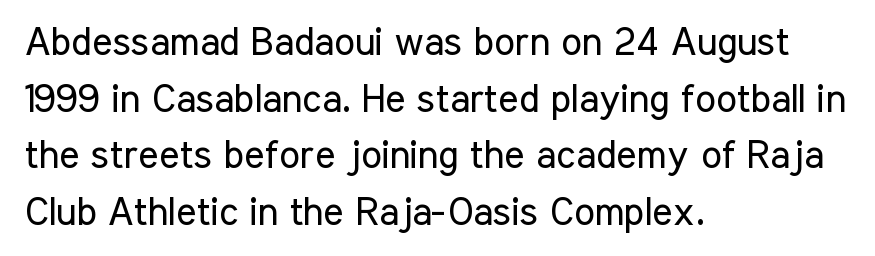
The image shows 39 px regular-weight, condensed sans-serif type, upright; set left-aligned, normal line spacing (1.45x), normal letter spacing, not underlined; low stroke contrast and a medium x-height.
